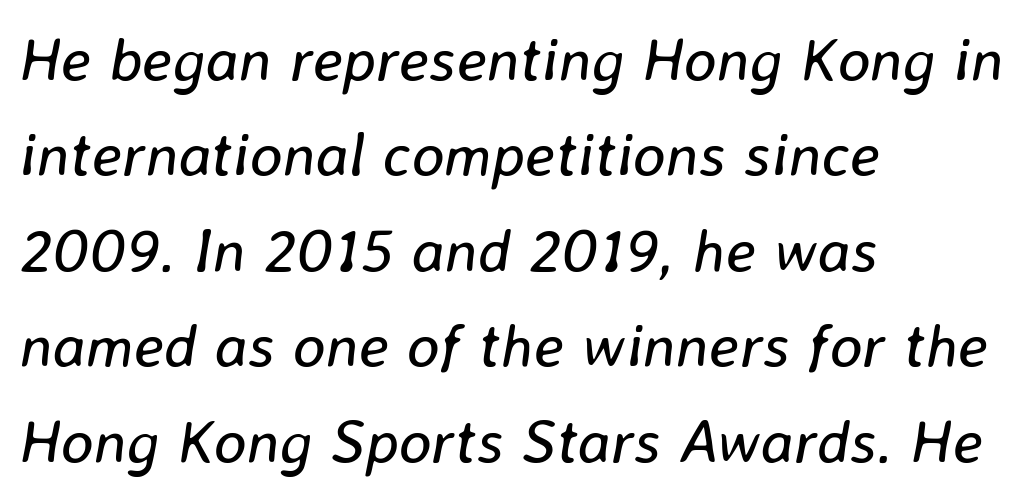
{"italic": "yes", "lean": "right", "slant_degrees": 8, "bold": "no", "weight": "regular", "width": "normal", "stroke_contrast": "low", "x_height": "medium", "monospaced": "no", "underline": "no", "align": "left", "line_spacing": "normal", "line_spacing_ratio": 1.54, "letter_spacing": "normal", "letter_spacing_em": 0.0, "glyph_px": 62}
